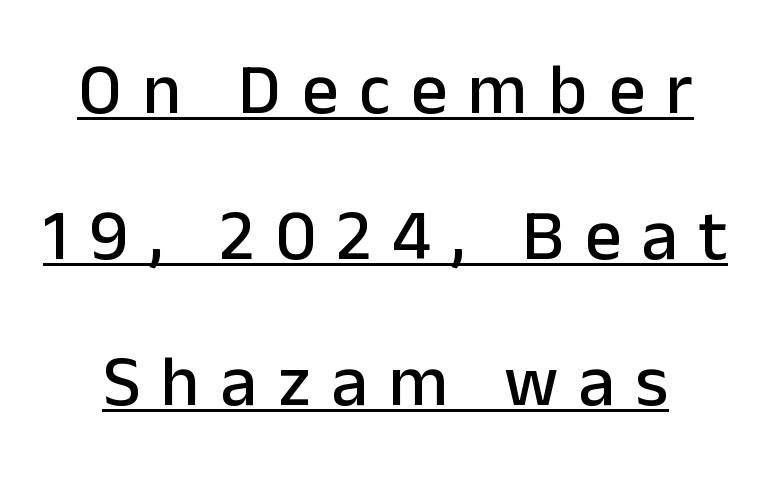
Q: Is the text italic (slanted)? A: No, it is upright.
Q: Is the typeface a serif or a sans-serif typeface? A: Sans-serif.
Q: Is the text underlined? A: Yes.
Q: Is the spacing between letters normal or unusually wide? A: Unusually wide.
Q: Is the spacing between lines tight, normal or loose? A: Loose.
Q: Width (condensed, normal, or wide)? A: Normal.
Q: Stroke contrast? A: Low.
Q: x-height? A: Medium.
Q: Monospaced? A: No.
